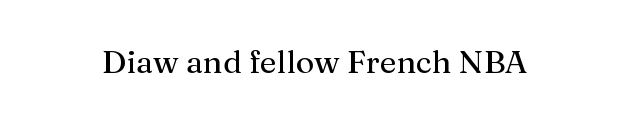
{"serif": "yes", "italic": "no", "bold": "no", "weight": "regular", "width": "normal", "stroke_contrast": "medium", "x_height": "medium", "monospaced": "no", "underline": "no", "letter_spacing": "normal", "letter_spacing_em": 0.0, "glyph_px": 32}
